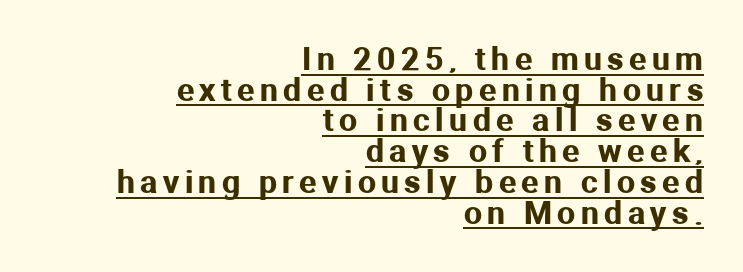
Do the characters align in a grid? No, the font is proportional. The text was rendered using a sans face with plain stroke endings. Visually the block forms a straight wall on the right and a jagged coastline on the left. This rendering features underlined lettering.
